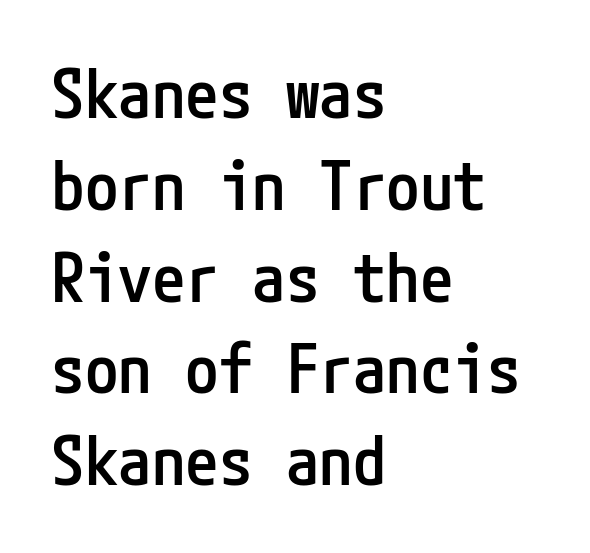
Caption: semibold face, moderately heavy strokes. Any mark beneath the type? The region is blank. The type family on display is of the sans-serif kind. Notice how descenders clear the ascenders below comfortably — that's standard leading. A typesetter would call this zero additional tracking.
